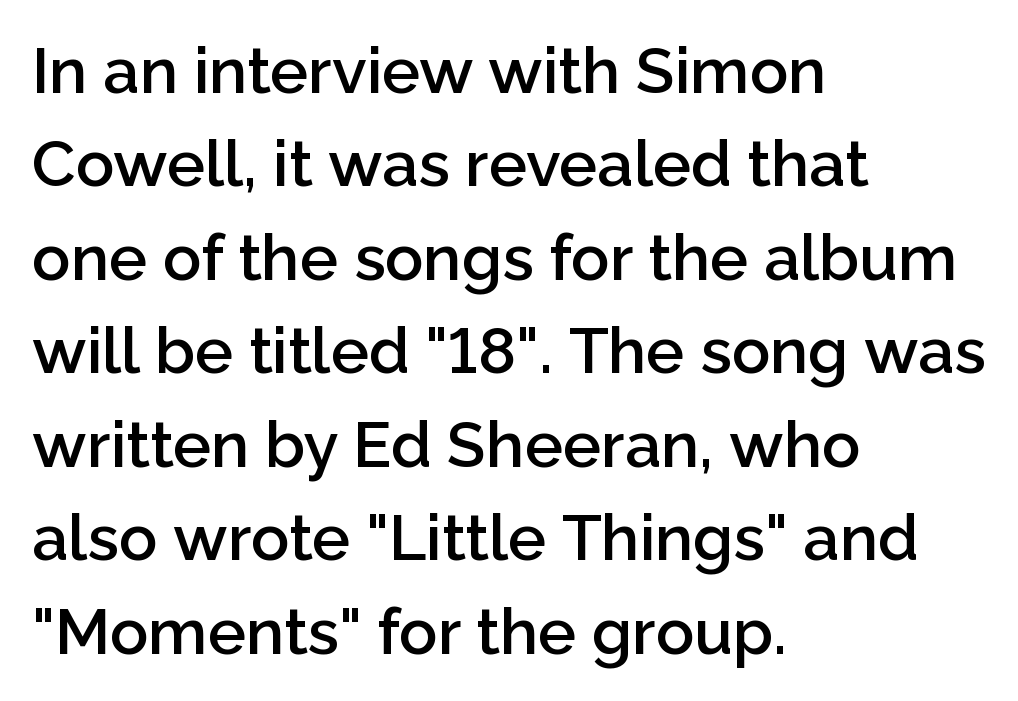
Q: Is the text bold? A: Semi-bold.
Q: Is the text italic (slanted)? A: No, it is upright.
Q: Is the typeface a serif or a sans-serif typeface? A: Sans-serif.
Q: Is the text underlined? A: No.
Q: How is the paragraph aligned? A: Left-aligned.
Q: Is the spacing between letters normal or unusually wide? A: Normal.
Q: Is the spacing between lines tight, normal or loose? A: Normal.
Q: Width (condensed, normal, or wide)? A: Normal.
Q: Stroke contrast? A: Low.
Q: x-height? A: Medium.
Q: Monospaced? A: No.
